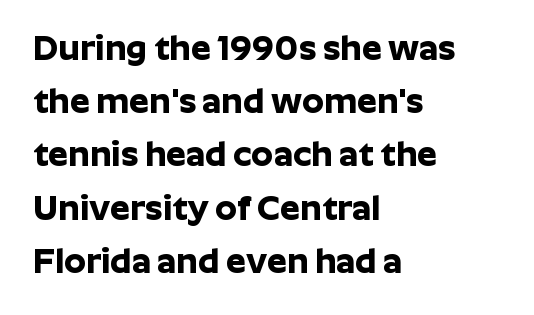
Q: Is the text bold? A: Yes.
Q: Is the text italic (slanted)? A: No, it is upright.
Q: Is the typeface a serif or a sans-serif typeface? A: Sans-serif.
Q: Is the text underlined? A: No.
Q: How is the paragraph aligned? A: Left-aligned.
Q: Is the spacing between letters normal or unusually wide? A: Normal.
Q: Is the spacing between lines tight, normal or loose? A: Normal.
Q: Width (condensed, normal, or wide)? A: Normal.
Q: Stroke contrast? A: Low.
Q: x-height? A: Medium.
Q: Monospaced? A: No.
